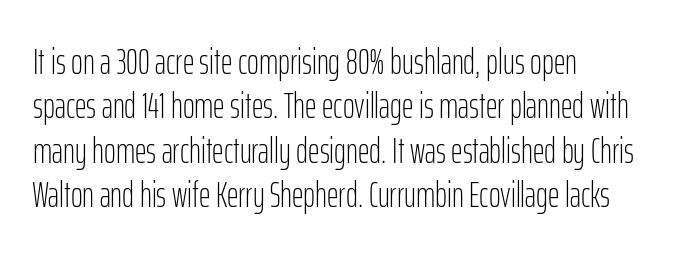
{"serif": "no", "italic": "no", "bold": "no", "weight": "light", "width": "condensed", "stroke_contrast": "low", "x_height": "medium", "monospaced": "no", "underline": "no", "align": "left", "line_spacing_ratio": 1.23, "letter_spacing": "normal", "letter_spacing_em": 0.0, "glyph_px": 36}
